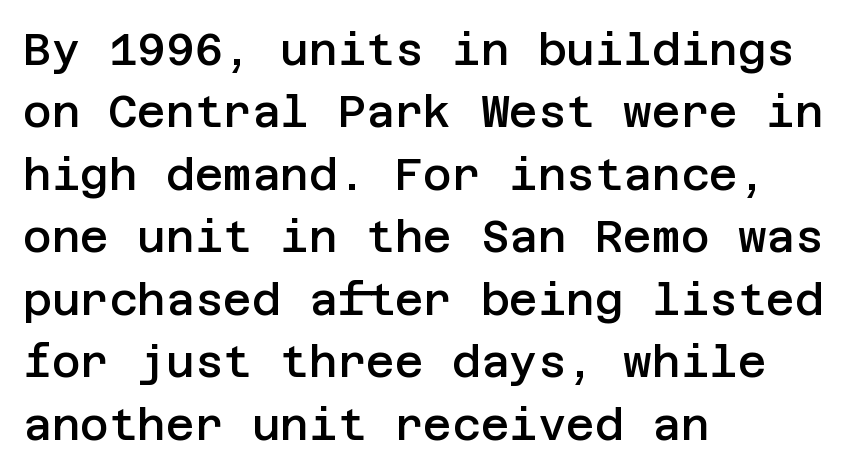
Look at the tracking — it's just the regular setting, nothing added. Underlining? Definitely not there. Caption: semibold face, moderately heavy strokes. Leading matches the norm, producing a regular column. Observe the absence of serifs on each vertical stroke in this sample. Alignment: flush left.
